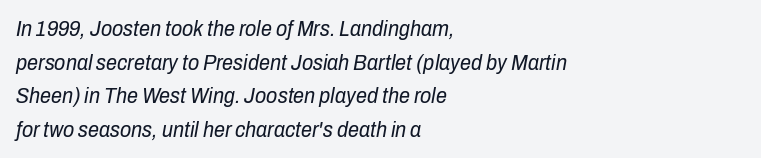
The image shows 22 px text type, italic (leaning right); set left-aligned, normal line spacing (1.53x), normal letter spacing, not underlined.
